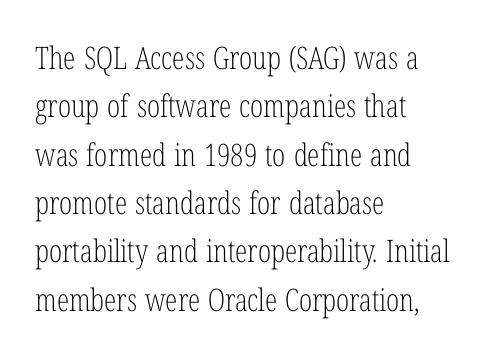
{"serif": "yes", "italic": "no", "bold": "no", "weight": "light", "width": "condensed", "stroke_contrast": "low", "x_height": "medium", "monospaced": "no", "underline": "no", "align": "left", "line_spacing": "normal", "line_spacing_ratio": 1.56, "letter_spacing": "normal", "letter_spacing_em": 0.0, "glyph_px": 31}
